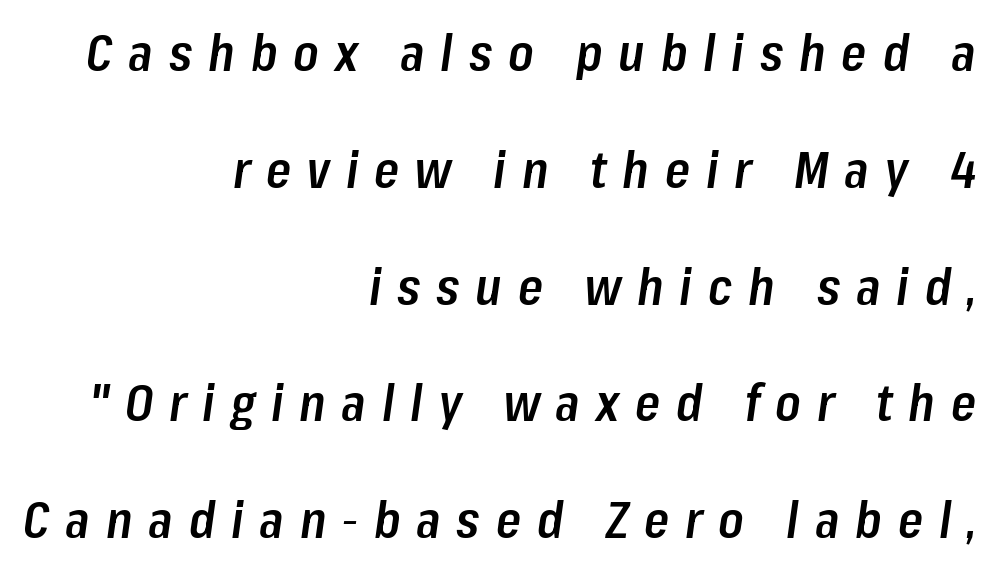
Visually the block forms a straight wall on the right and a jagged coastline on the left. Glance below the letters and you will spot only blank space. Tracking here is generous; glyphs stand well apart from one another. The strokes are fattened partway — semibold, not bold. Italic: yes, the glyphs are oblique. Varying glyph widths throughout — classic text-font behaviour.
